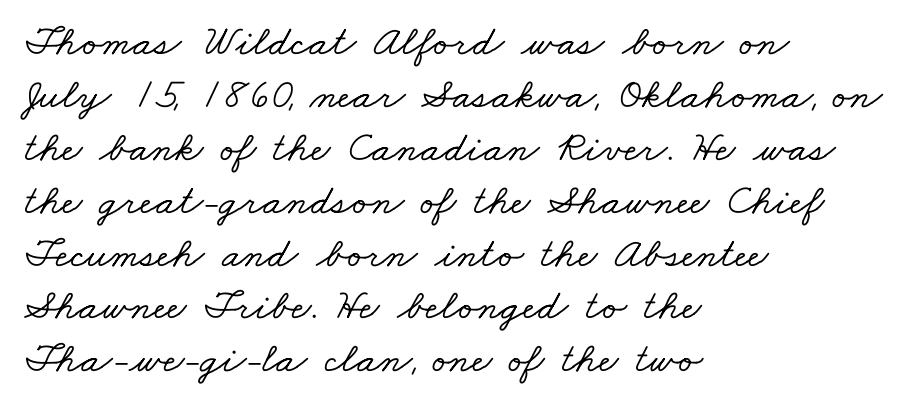
The image shows 43 px wide serif type; set left-aligned, line spacing 1.23x, normal letter spacing, not underlined; low stroke contrast and a small x-height.
